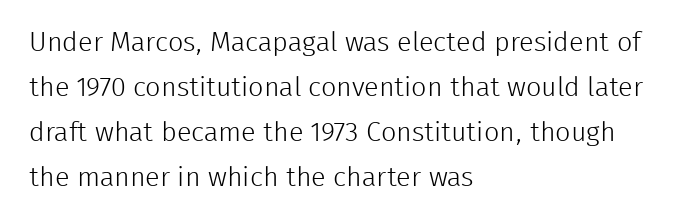
{"italic": "no", "bold": "no", "underline": "no", "align": "left", "line_spacing": "normal", "line_spacing_ratio": 1.67, "letter_spacing": "normal", "letter_spacing_em": 0.0, "glyph_px": 27}
